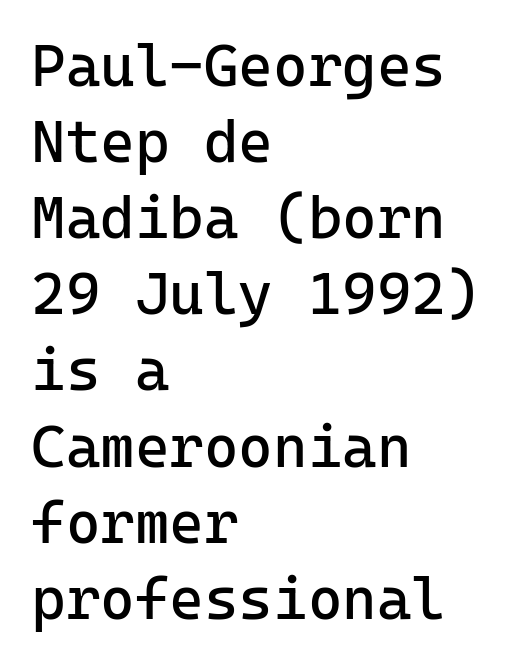
{"serif": "no", "italic": "no", "bold": "no", "weight": "regular", "width": "normal", "stroke_contrast": "low", "x_height": "medium", "monospaced": "yes", "underline": "no", "align": "left", "line_spacing": "normal", "line_spacing_ratio": 1.29, "letter_spacing": "normal", "letter_spacing_em": 0.0, "glyph_px": 59}
